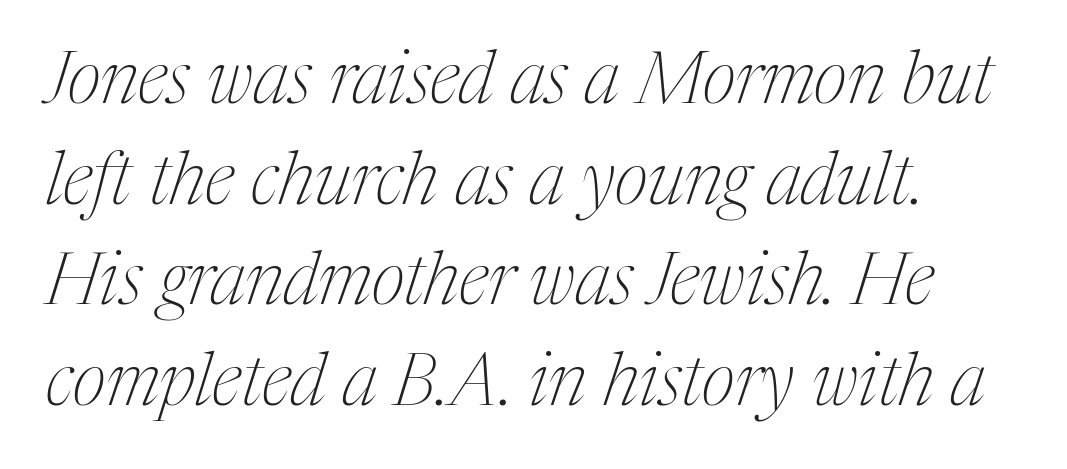
{"serif": "yes", "italic": "yes", "lean": "right", "slant_degrees": 17, "bold": "no", "weight": "thin", "width": "condensed", "stroke_contrast": "medium", "x_height": "medium", "monospaced": "no", "underline": "no", "line_spacing": "normal", "line_spacing_ratio": 1.38, "letter_spacing": "normal", "letter_spacing_em": 0.0, "glyph_px": 73}
